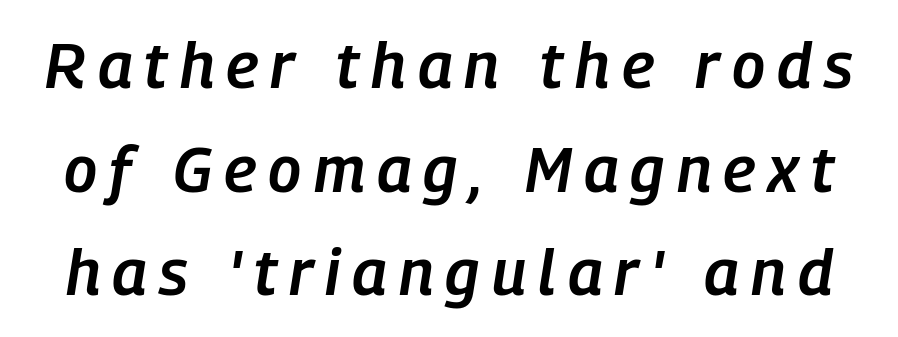
Q: Is the text bold? A: Semi-bold.
Q: Is the text italic (slanted)? A: Yes, it leans right by about 9 degrees.
Q: Is the text underlined? A: No.
Q: Is the spacing between lines tight, normal or loose? A: Normal.
Q: Width (condensed, normal, or wide)? A: Condensed.
Q: Stroke contrast? A: Low.
Q: x-height? A: Medium.
Q: Monospaced? A: No.
